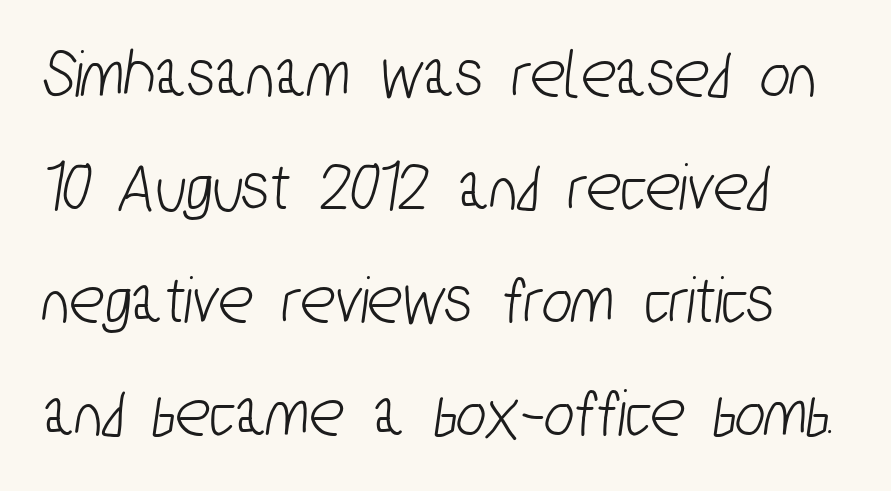
The compositor pushed each line to the left boundary. The block of text has a typical density, with ordinary space between rows. Tracking value appears to be zero — textbook default spacing. Letterform terminals end flat and unadorned throughout the passage.
